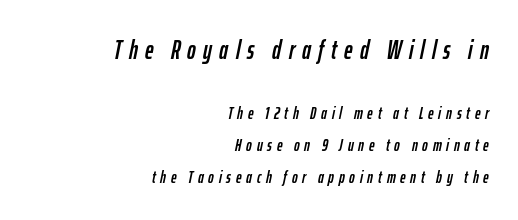
Q: Is the text italic (slanted)? A: Yes, it leans right by about 12 degrees.
Q: Is the text underlined? A: No.
Q: How is the paragraph aligned? A: Right-aligned.
Q: Is the spacing between letters normal or unusually wide? A: Unusually wide.
Q: Which block of text is set in a larger size, the first (top) or the second (bottom)? A: The first (top) one.
